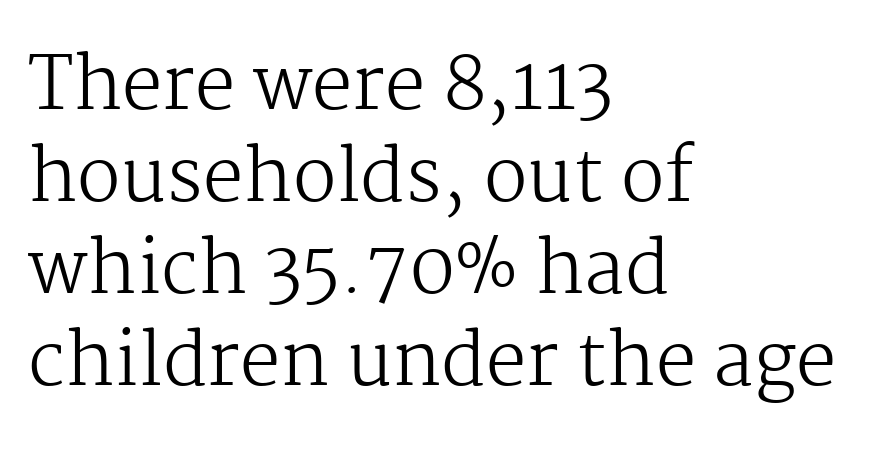
The image shows 72 px regular-weight serif type, upright; set left-aligned, normal line spacing (1.28x), normal letter spacing, not underlined; medium stroke contrast and a medium x-height.
